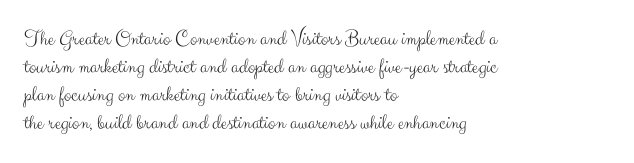
Normally led — the rows are evenly, conventionally spaced. Underlining? Definitely not there. The passage is arranged the way most books set body copy — flush left. Default kerning and tracking; the words read as compact shapes.
